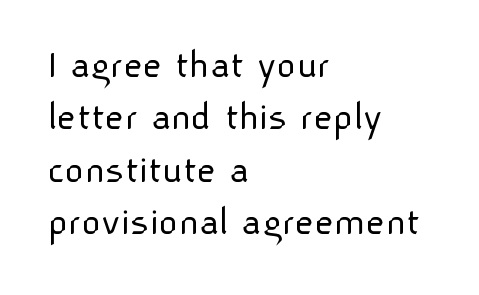
Look at the tracking — it's just the regular setting, nothing added. Each stroke keeps to a modest, everyday thickness or less. The baseline area is clear. A typesetter would call this proportional, since set widths differ per character. The vertical gap from one line to the next is medium. The rendering shows plain stroke endings on the letterforms — a sans-serif design.
